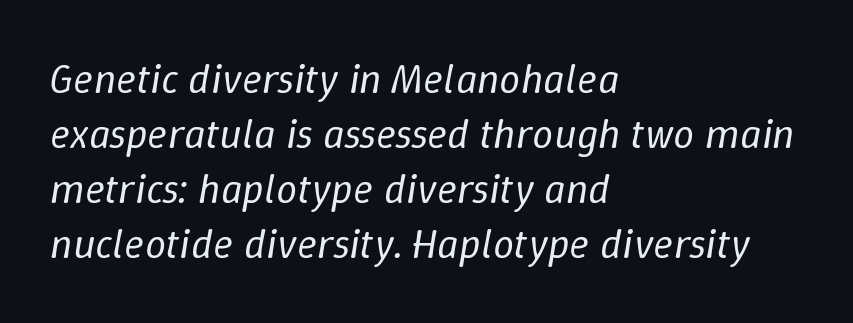
The image shows 42 px regular-weight type, italic (leaning right); set left-aligned, normal line spacing (1.31x), normal letter spacing, not underlined; low stroke contrast and a medium x-height.
